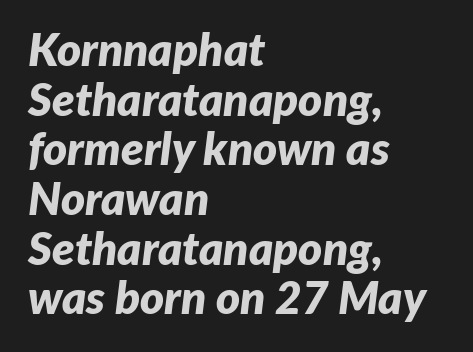
{"italic": "yes", "lean": "right", "slant_degrees": 7, "bold": "yes", "weight": "bold", "width": "normal", "stroke_contrast": "low", "x_height": "medium", "monospaced": "no", "underline": "no", "align": "left", "line_spacing": "tight", "line_spacing_ratio": 1.08, "letter_spacing": "normal", "letter_spacing_em": 0.0, "glyph_px": 46}
